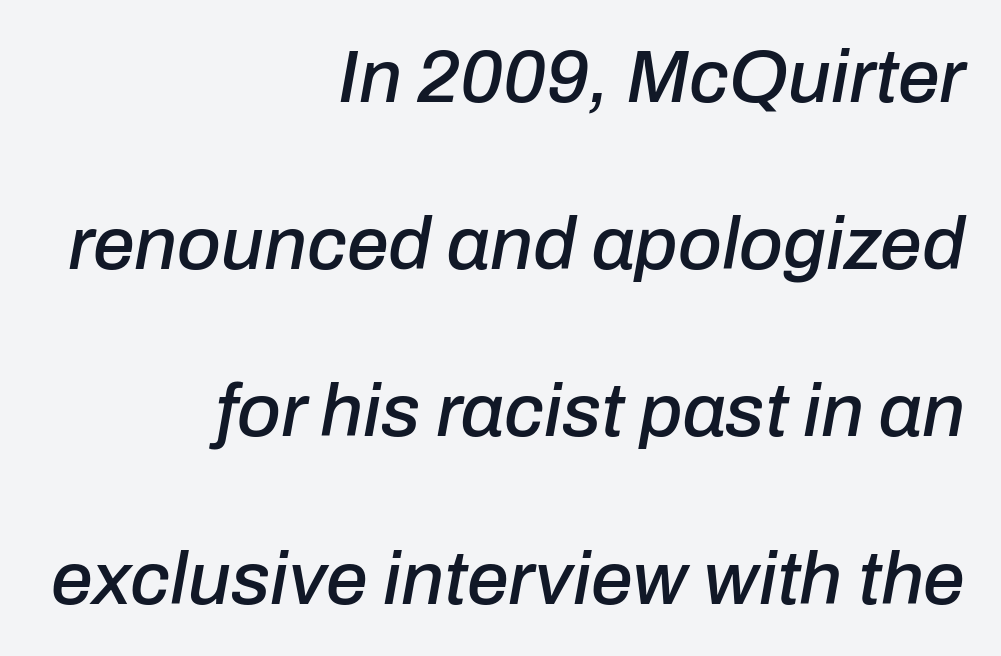
{"italic": "yes", "lean": "right", "slant_degrees": 10, "width": "normal", "stroke_contrast": "low", "x_height": "medium", "monospaced": "no", "underline": "no", "align": "right", "line_spacing": "loose", "line_spacing_ratio": 2.23, "letter_spacing": "normal", "letter_spacing_em": 0.0, "glyph_px": 75}
